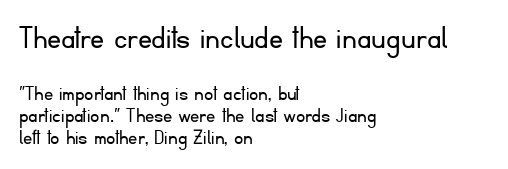
Line spacing here is tight. Do the characters align in a grid? No, the font is proportional. This rendering leaves character spacing at its baseline value. Regarding serifs, this sample does without them. The face looks like a standard text weight, possibly lighter.
